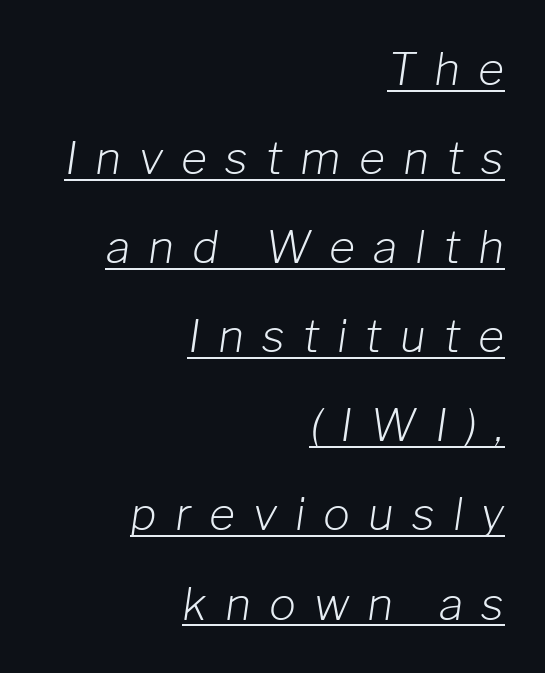
{"italic": "yes", "lean": "right", "slant_degrees": 8, "bold": "no", "weight": "light", "width": "normal", "stroke_contrast": "low", "x_height": "medium", "monospaced": "no", "underline": "yes", "align": "right", "line_spacing": "loose", "line_spacing_ratio": 1.98, "letter_spacing": "wide", "letter_spacing_em": 0.4, "glyph_px": 45}
